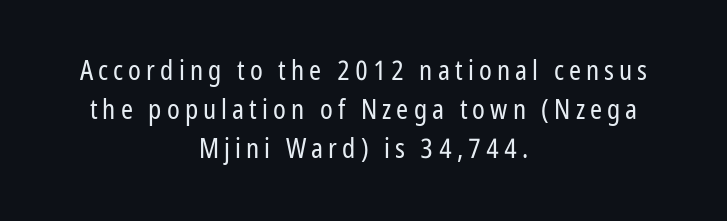
{"italic": "no", "bold": "no", "underline": "no", "align": "center", "line_spacing": "normal", "line_spacing_ratio": 1.45, "glyph_px": 27}
